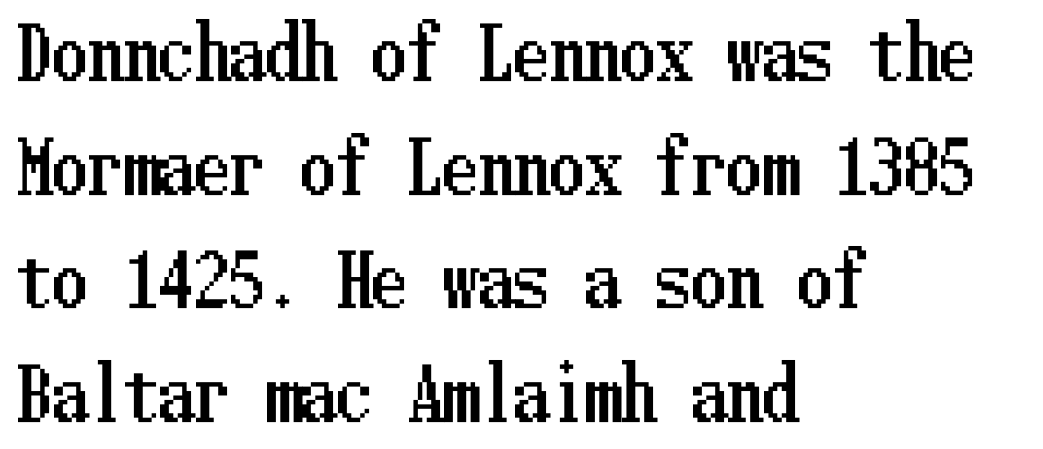
{"italic": "no", "width": "condensed", "stroke_contrast": "low", "x_height": "medium", "underline": "no", "align": "left", "line_spacing": "normal", "line_spacing_ratio": 1.6, "letter_spacing": "normal", "letter_spacing_em": 0.0, "glyph_px": 71}
